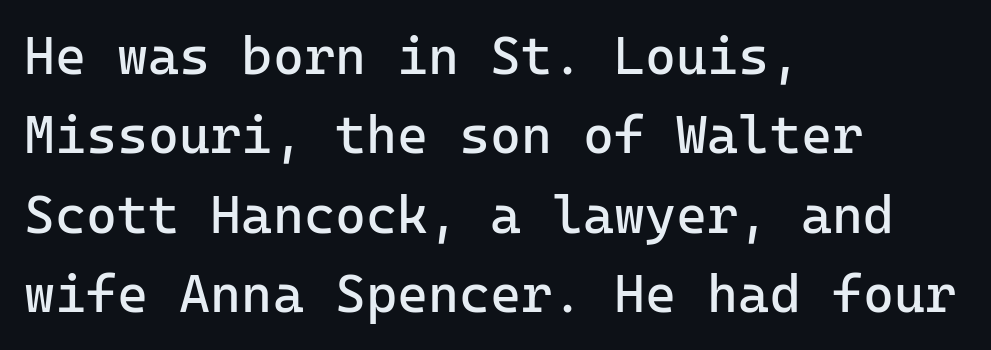
The image shows 53 px regular-weight sans-serif type, upright, monospaced; set left-aligned, normal line spacing (1.5x), normal letter spacing, not underlined; low stroke contrast and a medium x-height.
